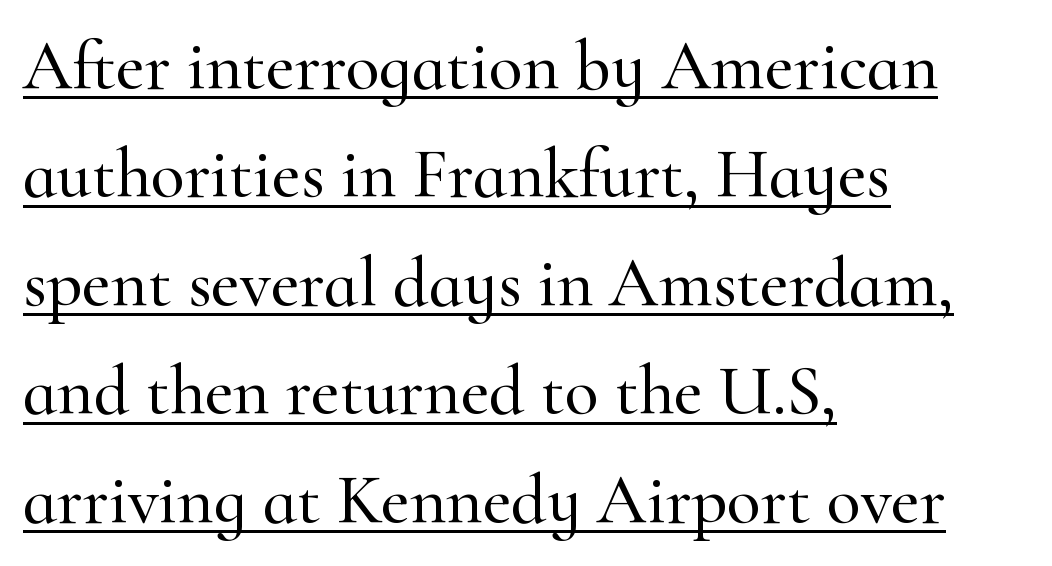
Q: Is the text italic (slanted)? A: No, it is upright.
Q: Is the typeface a serif or a sans-serif typeface? A: Serif.
Q: Is the text underlined? A: Yes.
Q: How is the paragraph aligned? A: Left-aligned.
Q: Is the spacing between letters normal or unusually wide? A: Normal.
Q: Is the spacing between lines tight, normal or loose? A: Normal.
Q: Width (condensed, normal, or wide)? A: Normal.
Q: Stroke contrast? A: High.
Q: x-height? A: Small.
Q: Monospaced? A: No.
